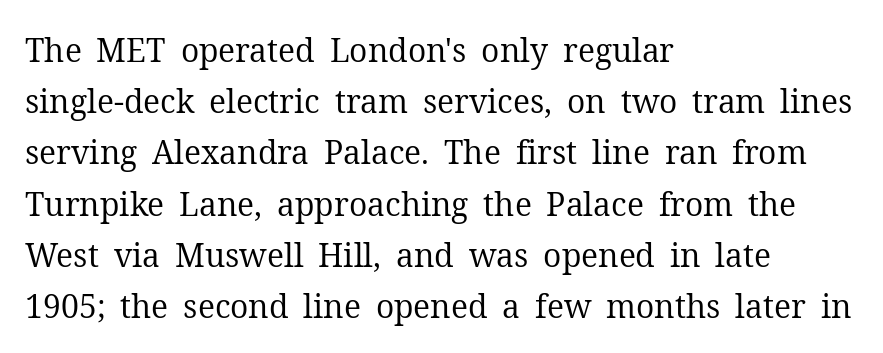
{"serif": "yes", "italic": "no", "bold": "no", "weight": "regular", "width": "normal", "stroke_contrast": "medium", "x_height": "medium", "monospaced": "no", "underline": "no", "align": "left", "line_spacing": "normal", "line_spacing_ratio": 1.6, "letter_spacing": "normal", "letter_spacing_em": 0.0, "glyph_px": 32}
